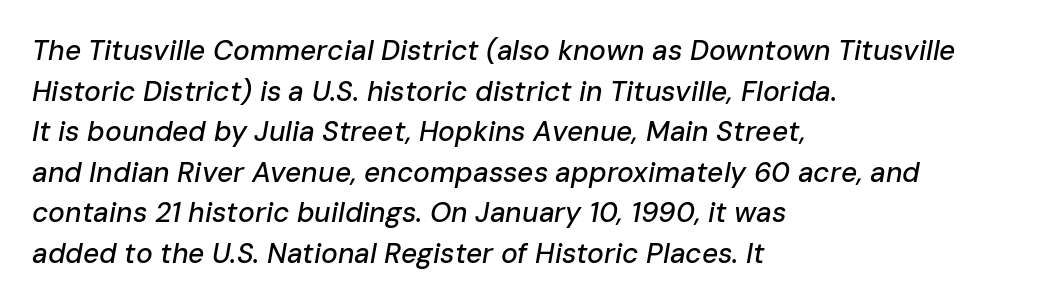
{"italic": "yes", "lean": "right", "slant_degrees": 10, "width": "normal", "stroke_contrast": "low", "x_height": "medium", "monospaced": "no", "underline": "no", "align": "left", "line_spacing": "normal", "line_spacing_ratio": 1.45, "letter_spacing": "normal", "letter_spacing_em": 0.0, "glyph_px": 28}
